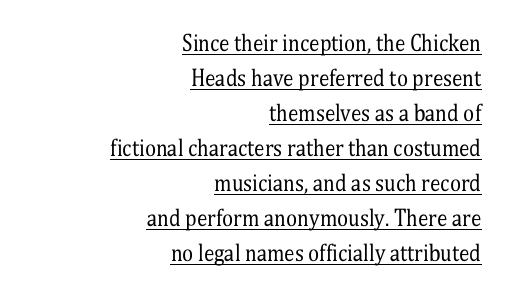
Q: Is the text bold? A: No.
Q: Is the text italic (slanted)? A: No, it is upright.
Q: Is the text underlined? A: Yes.
Q: How is the paragraph aligned? A: Right-aligned.
Q: Is the spacing between letters normal or unusually wide? A: Normal.
Q: Is the spacing between lines tight, normal or loose? A: Normal.
